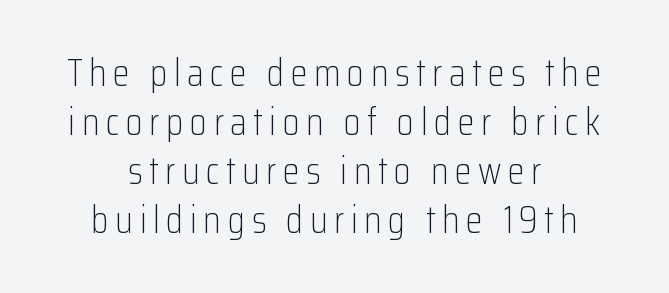
The image shows 39 px light, condensed sans-serif type, upright; set centered, normal line spacing (1.26x), not underlined; low stroke contrast and a medium x-height.
